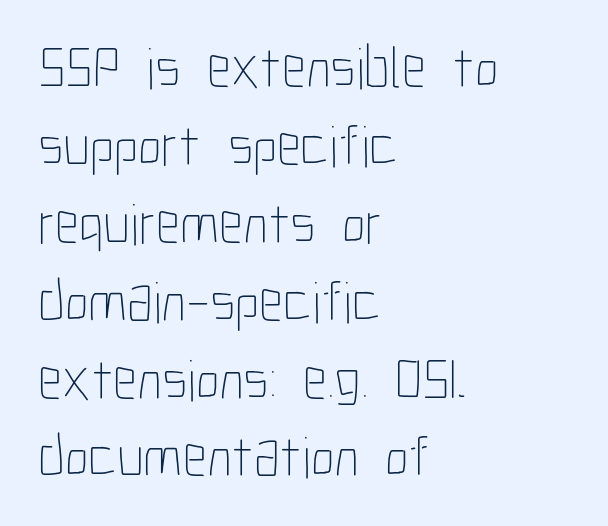
Rendered with straight, roman letterforms. Looks like regular typesetting: each glyph gets only the width it needs. Quick note: underline off. Heaviness? Minimal to ordinary, like unemphasized prose. Tracking here is standard; glyphs follow each other at the usual distance.
